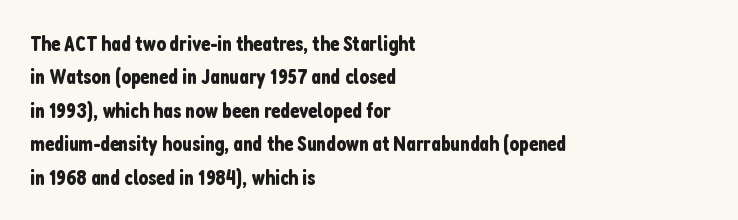
Nobody drew a line under any word here. A student would call this left alignment; a typographer would say flush left, rag right. Rendered with straight, roman letterforms. In terms of leading, this rendering sits right in the middle. Characters follow at the spacing the type designer built in.
